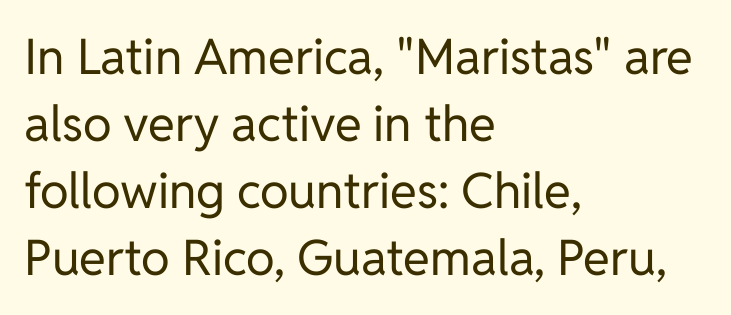
{"serif": "no", "italic": "no", "bold": "no", "weight": "regular", "width": "normal", "stroke_contrast": "low", "x_height": "medium", "monospaced": "no", "underline": "no", "align": "left", "line_spacing": "normal", "line_spacing_ratio": 1.37, "letter_spacing": "normal", "letter_spacing_em": 0.0, "glyph_px": 49}
